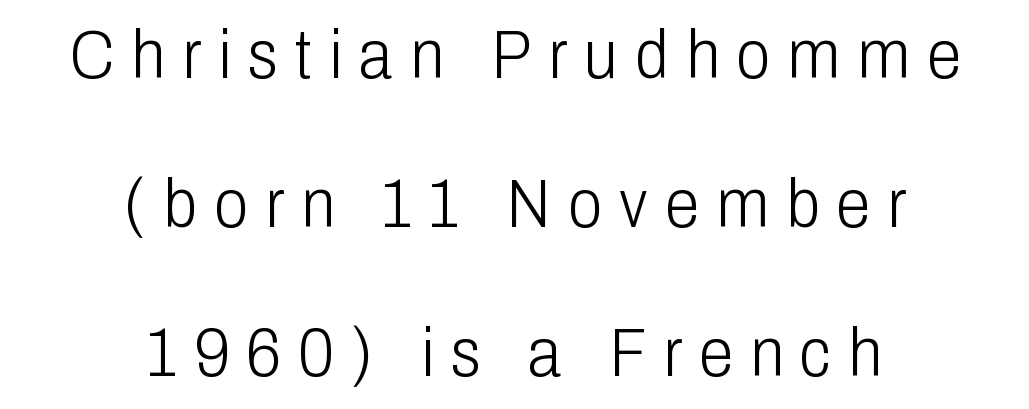
The image shows 69 px light, condensed sans-serif type, upright; set centered, loose line spacing (2.16x), unusually wide letter spacing (+0.25 em), not underlined; low stroke contrast and a medium x-height.
